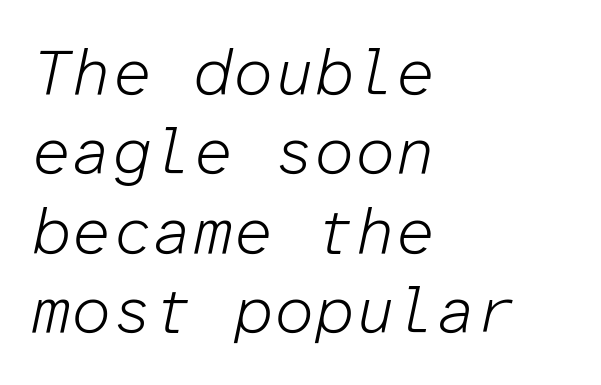
Q: Is the text bold? A: No.
Q: Is the text italic (slanted)? A: Yes, it leans right by about 12 degrees.
Q: Is the text underlined? A: No.
Q: How is the paragraph aligned? A: Left-aligned.
Q: Is the spacing between letters normal or unusually wide? A: Normal.
Q: Width (condensed, normal, or wide)? A: Normal.
Q: Stroke contrast? A: Low.
Q: x-height? A: Medium.
Q: Monospaced? A: Yes.
